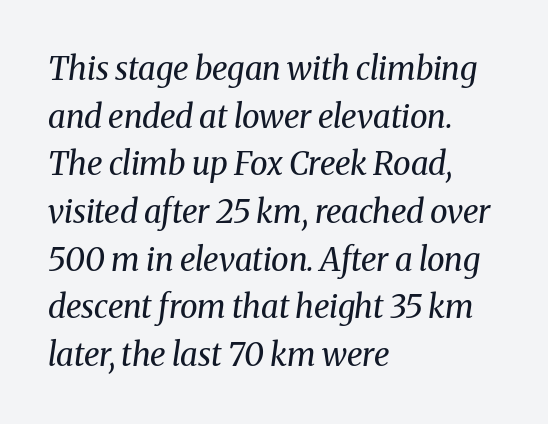
The glyphs look as if they've been sheared to an angle. Character widths vary here, with narrow letters taking less room than wide ones. Evenly set lines give the paragraph a standard silhouette. Honestly, the letter spacing is just normal — you wouldn't notice it. Unmarked baselines from the first word to the last.
